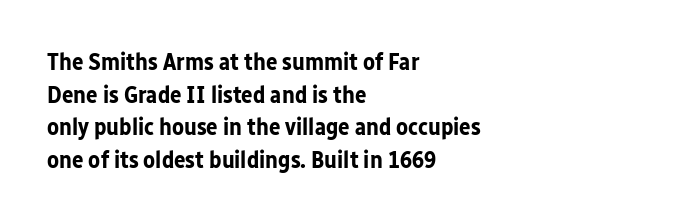
The image shows 24 px bold type, upright; set left-aligned, normal line spacing (1.36x), normal letter spacing, not underlined.
